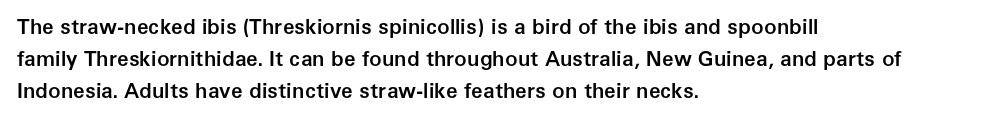
The image shows 21 px text type, upright; set left-aligned, normal line spacing (1.52x), normal letter spacing, not underlined.
